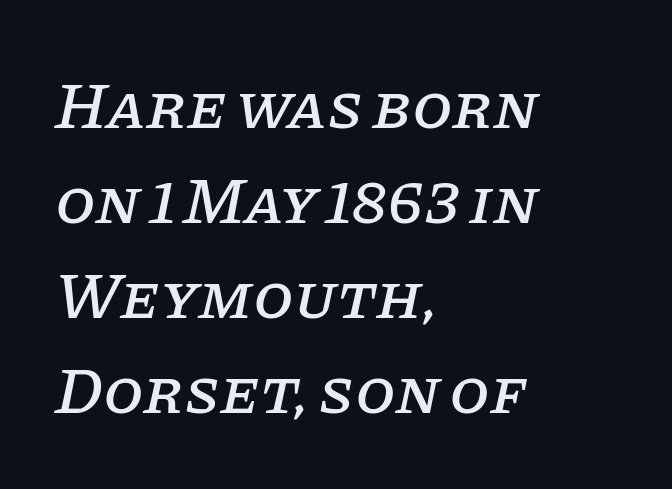
Q: Is the text italic (slanted)? A: Yes, it leans right by about 11 degrees.
Q: Is the typeface a serif or a sans-serif typeface? A: Serif.
Q: Is the text underlined? A: No.
Q: How is the paragraph aligned? A: Left-aligned.
Q: Is the spacing between letters normal or unusually wide? A: Normal.
Q: Is the spacing between lines tight, normal or loose? A: Normal.
Q: Width (condensed, normal, or wide)? A: Normal.
Q: Stroke contrast? A: Low.
Q: x-height? A: Large.
Q: Monospaced? A: No.
